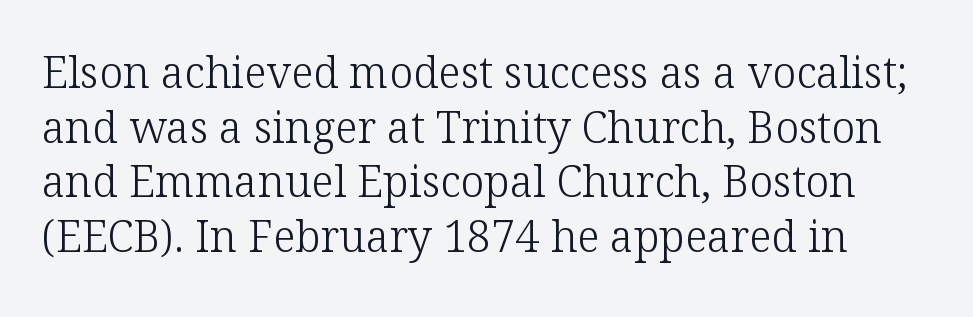
Q: Is the text bold? A: No.
Q: Is the text italic (slanted)? A: No, it is upright.
Q: Is the typeface a serif or a sans-serif typeface? A: Serif.
Q: Is the text underlined? A: No.
Q: Is the spacing between letters normal or unusually wide? A: Normal.
Q: Is the spacing between lines tight, normal or loose? A: Normal.
Q: Width (condensed, normal, or wide)? A: Normal.
Q: Stroke contrast? A: Low.
Q: x-height? A: Medium.
Q: Monospaced? A: No.
